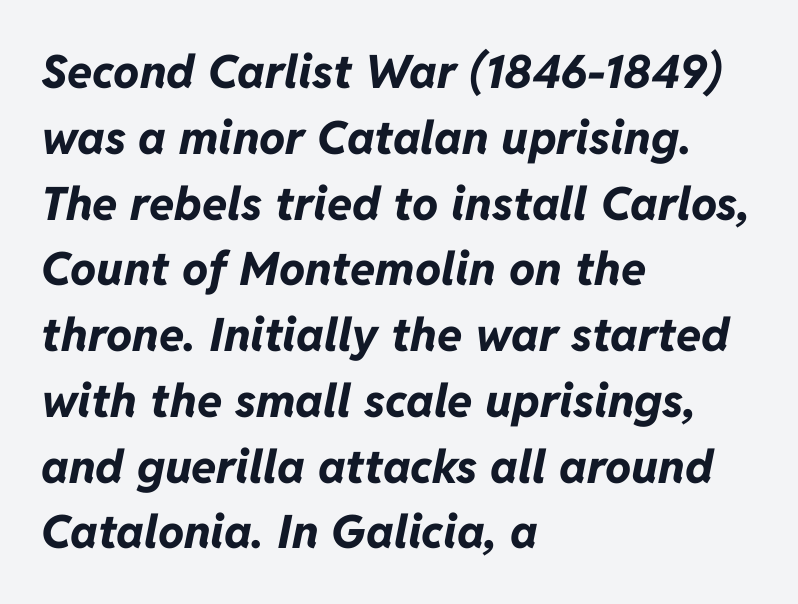
Short note: letters normally spaced. The lines are quadded left. The font is running at its bold setting. Summary of vertical rhythm: regular, with standard interline spacing. Anything drawn beneath the words? Only blank space.
